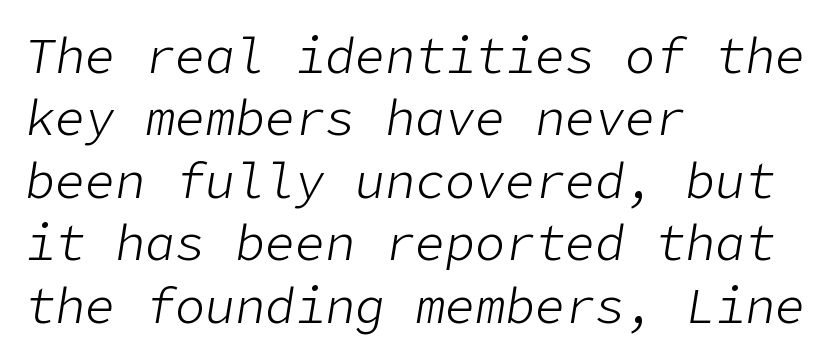
{"italic": "yes", "lean": "right", "slant_degrees": 9, "bold": "no", "weight": "light", "width": "normal", "stroke_contrast": "low", "x_height": "medium", "underline": "no", "align": "left", "line_spacing": "normal", "line_spacing_ratio": 1.25, "letter_spacing": "normal", "letter_spacing_em": 0.0, "glyph_px": 50}
